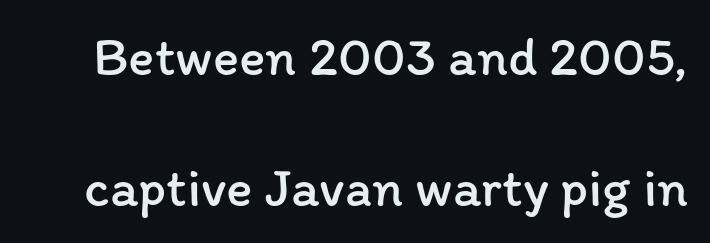
The image shows 55 px regular-weight type, upright; set loose line spacing (2.39x), normal letter spacing, not underlined; low stroke contrast and a medium x-height.
